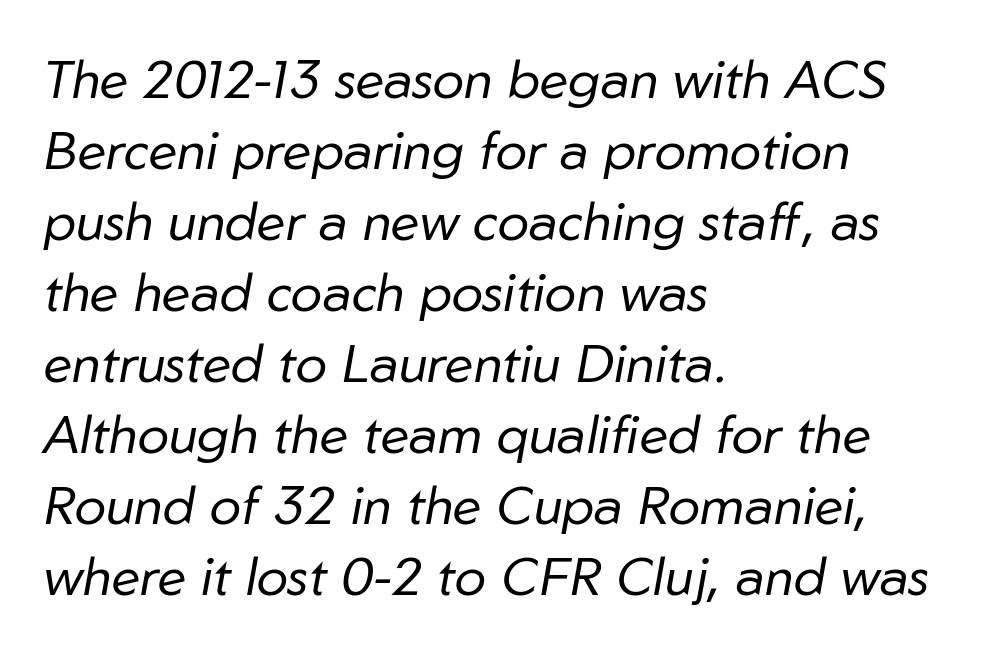
{"italic": "yes", "lean": "right", "slant_degrees": 10, "bold": "no", "weight": "regular", "width": "normal", "stroke_contrast": "low", "x_height": "medium", "monospaced": "no", "underline": "no", "align": "left", "line_spacing": "normal", "line_spacing_ratio": 1.34, "letter_spacing": "normal", "letter_spacing_em": 0.0, "glyph_px": 53}
